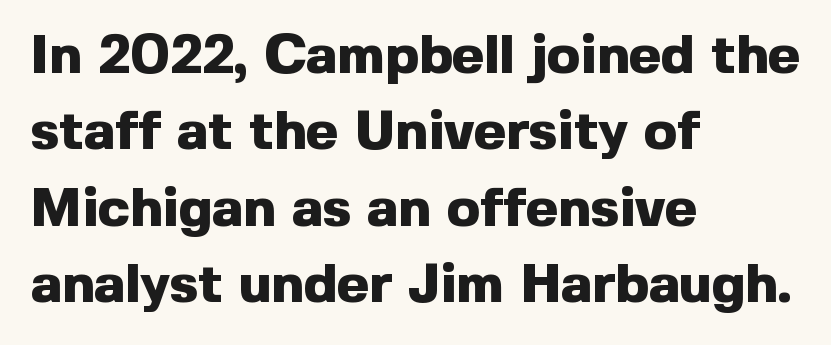
{"serif": "no", "italic": "no", "bold": "yes", "weight": "heavy", "width": "normal", "x_height": "medium", "monospaced": "no", "underline": "no", "align": "left", "line_spacing": "normal", "line_spacing_ratio": 1.39, "letter_spacing": "normal", "letter_spacing_em": 0.0, "glyph_px": 55}
